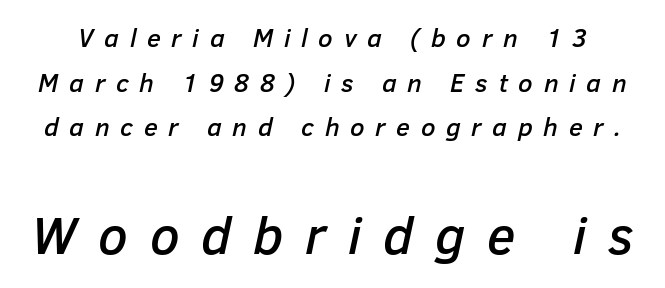
{"italic": "yes", "lean": "right", "slant_degrees": 12, "width": "normal", "stroke_contrast": "low", "x_height": "medium", "monospaced": "no", "underline": "no", "line_spacing_ratio": 1.72, "letter_spacing": "wide", "letter_spacing_em": 0.41, "larger_block": "second", "size_ratio": 2.04, "glyph_px": 53}
